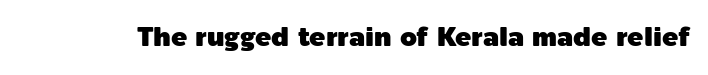
This rendering leaves character spacing at its baseline value. Has an underline been added? It has not. No italicization has been applied; the sample stays upright.
